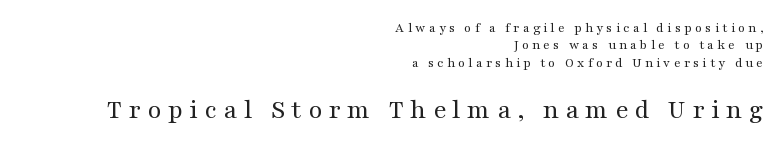
{"serif": "yes", "italic": "no", "bold": "no", "weight": "regular", "width": "wide", "stroke_contrast": "medium", "x_height": "medium", "monospaced": "no", "underline": "no", "align": "right", "line_spacing_ratio": 1.24, "letter_spacing": "wide", "letter_spacing_em": 0.23, "larger_block": "second", "size_ratio": 2.0, "glyph_px": 28}
